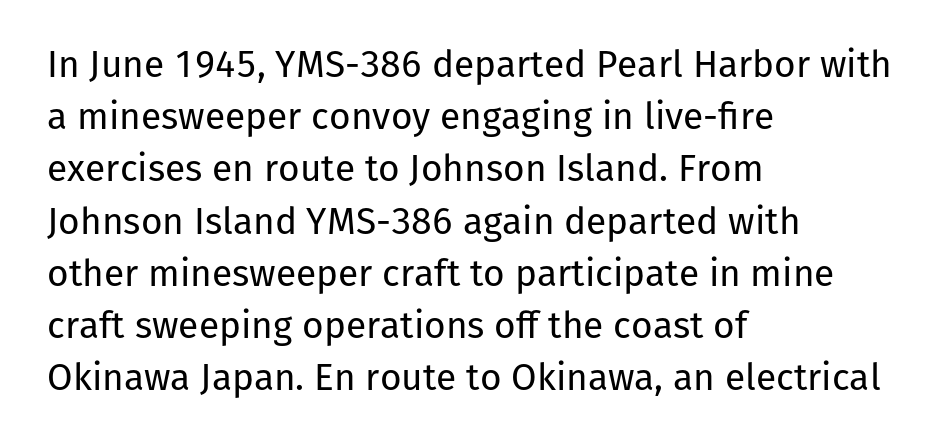
Spacing verdict: proportional, widths tailored to each character. Beneath every word, the page is bare. This sample uses an upright cut, with every glyph sitting square on the baseline. Summary of vertical rhythm: regular, with standard interline spacing.
